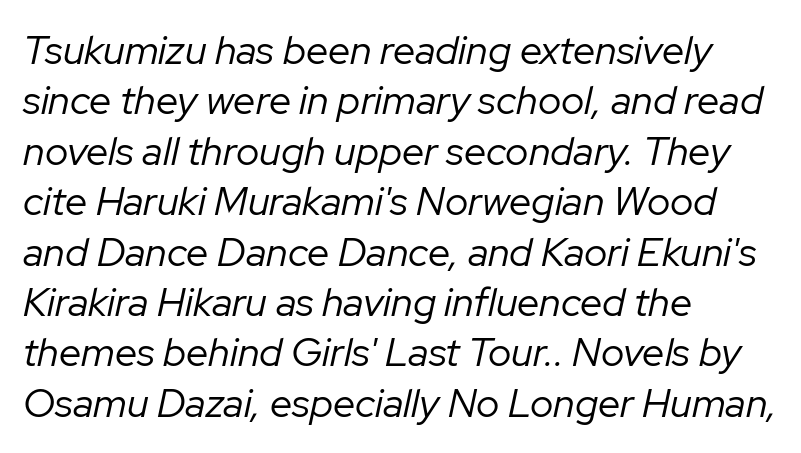
The image shows 40 px regular-weight type, italic (leaning right); set left-aligned, normal line spacing (1.26x), normal letter spacing, not underlined; low stroke contrast and a medium x-height.
